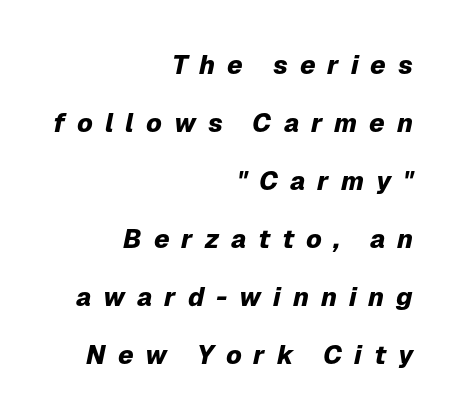
The passage shown stacks its lines with a broad gap. Loose tracking; the words dissolve into strings of separated letters. The strip under each line holds only bare page. This rendering uses right alignment, leaving the left contour irregular.
